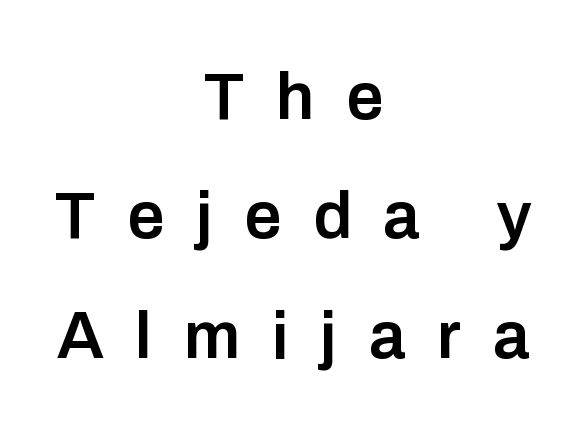
This rendering uses center alignment, leaving both contours irregular but symmetric. Weight: semibold (demi). Type style note: lacks serifs. Posture: vertical. In terms of letterspacing, this is a distinctly airy, spread setting. Note the varied advance widths — an 'i' is clearly narrower than an 'm'.
